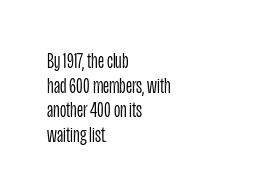
The image shows 22 px text type, upright; set left-aligned, tight line spacing (1.12x), normal letter spacing, not underlined.
